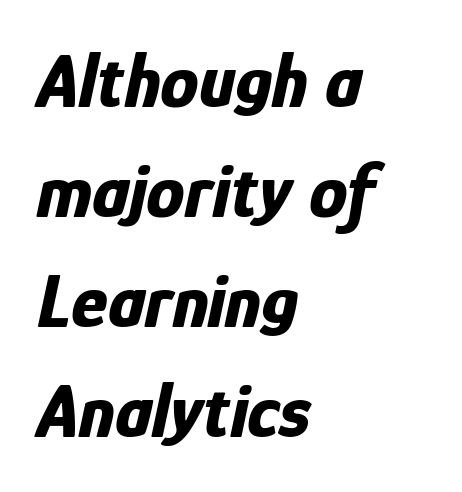
Successive baselines arrive at the customary interval. Glance below the letters and you will spot only blank space. How heavy is the stroke? Heavy — this is a bold. This sample uses an oblique cut, with every glyph tilted off the vertical. Here the glyphs are tracked normally, forming tight word shapes.
